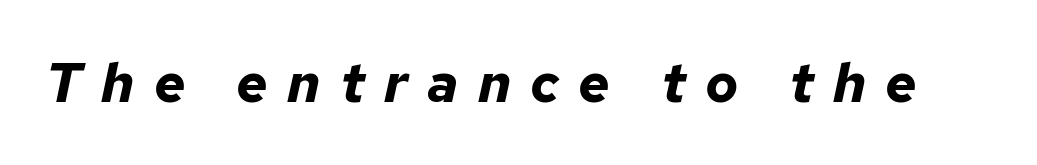
Every character sits at an angle, as italics do. In terms of weight, the rendering is a true, heavy bold. Descender tails drop into unmarked territory. The letters advance in unequal steps, a hallmark of proportional type. Tracking value appears strongly positive — letters spread wide.
